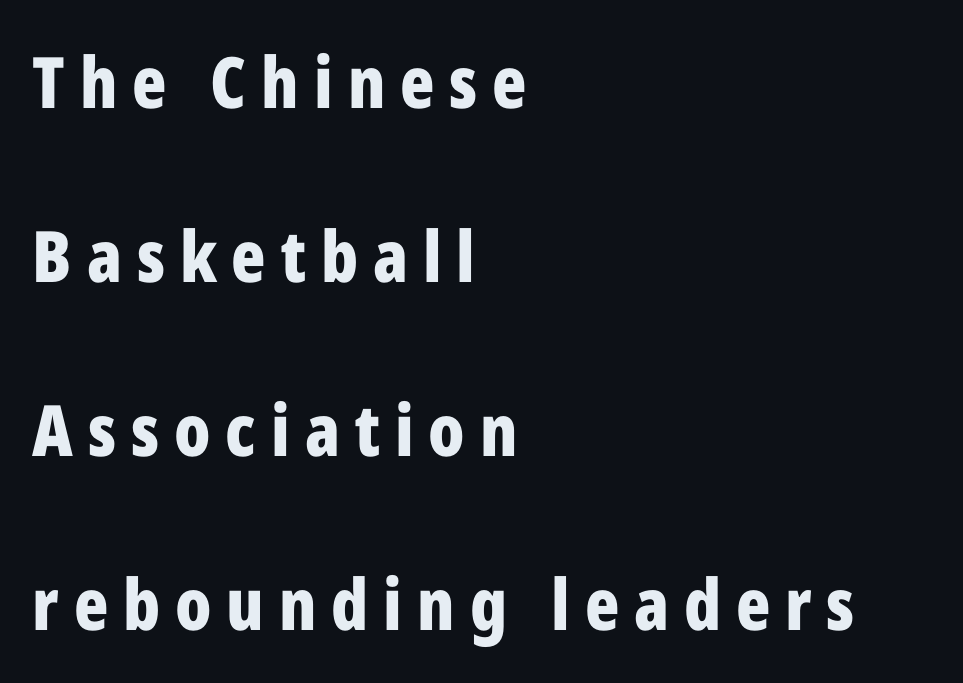
{"serif": "no", "italic": "no", "bold": "yes", "weight": "bold", "width": "condensed", "stroke_contrast": "low", "x_height": "medium", "monospaced": "no", "underline": "no", "align": "left", "line_spacing": "loose", "line_spacing_ratio": 2.45, "letter_spacing": "wide", "letter_spacing_em": 0.21, "glyph_px": 71}
